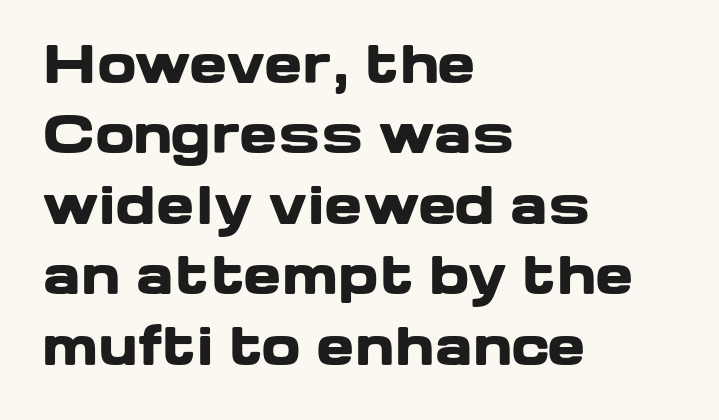
{"serif": "no", "italic": "no", "bold": "yes", "weight": "heavy", "width": "wide", "stroke_contrast": "low", "x_height": "medium", "monospaced": "no", "underline": "no", "align": "left", "line_spacing": "normal", "line_spacing_ratio": 1.38, "letter_spacing": "normal", "letter_spacing_em": 0.0, "glyph_px": 51}
